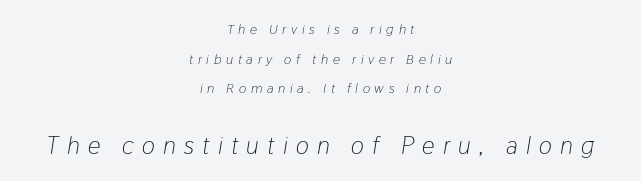
These lines are centered, leaving both edges ragged. In this sample the second text group is rendered at the bigger scale. The rendering uses a large line-height, opening up the rows. On a weight scale, this lands at 450 or below. This sample uses expanded letter spacing, leaving extra air between glyphs.
